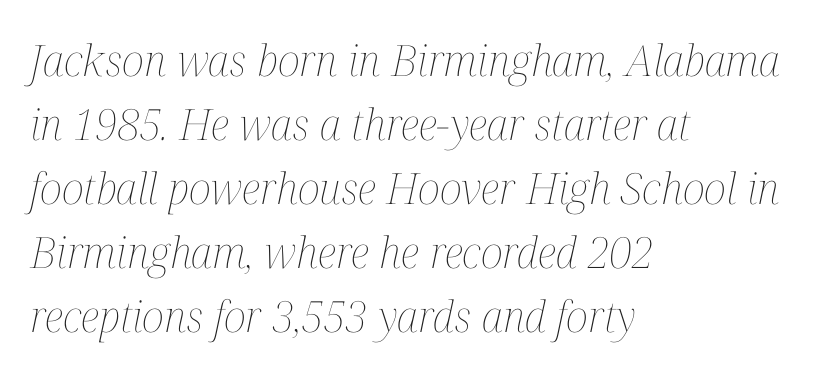
{"italic": "yes", "lean": "right", "slant_degrees": 12, "bold": "no", "weight": "thin", "width": "condensed", "stroke_contrast": "medium", "x_height": "medium", "monospaced": "no", "underline": "no", "align": "left", "line_spacing": "normal", "line_spacing_ratio": 1.49, "letter_spacing": "normal", "letter_spacing_em": 0.0, "glyph_px": 43}
